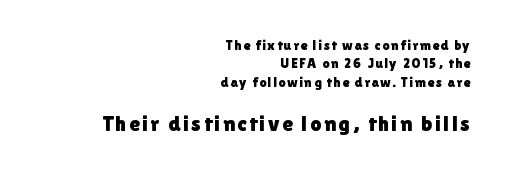
{"italic": "no", "underline": "no", "align": "right", "line_spacing": "normal", "line_spacing_ratio": 1.31, "larger_block": "second", "size_ratio": 1.57, "glyph_px": 22}
